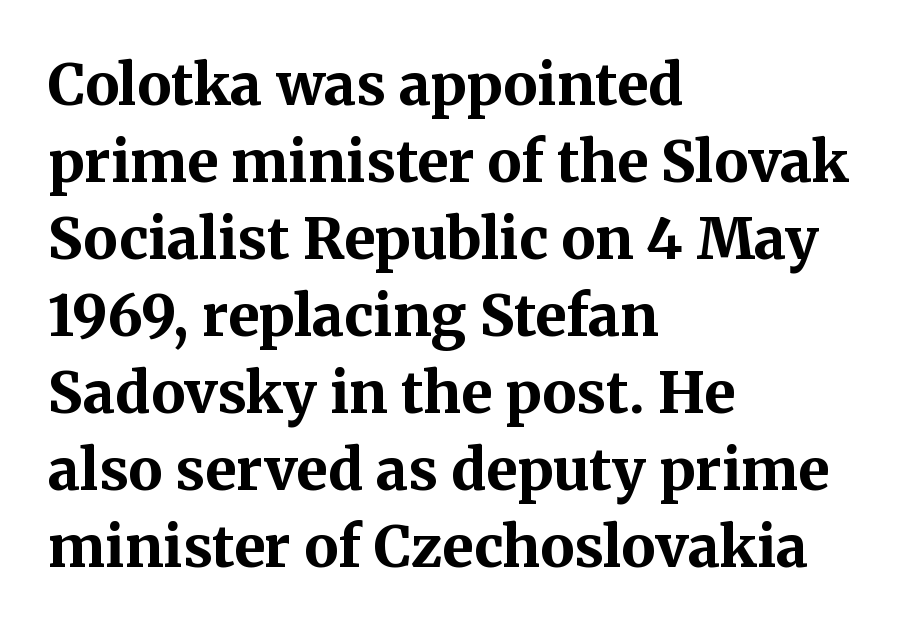
The image shows 57 px bold serif type, upright; set left-aligned, normal line spacing (1.35x), normal letter spacing, not underlined; medium stroke contrast and a medium x-height.
